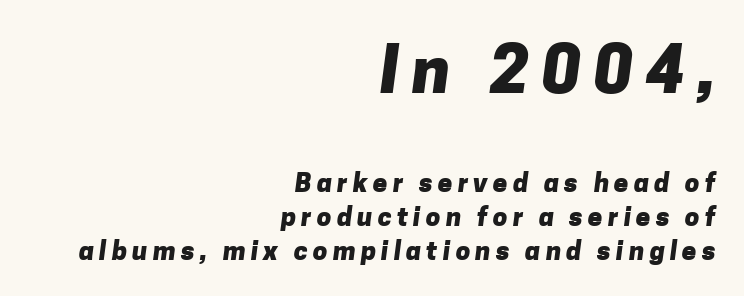
The horizontal fit of the characters is loose and conspicuously gappy. A flush-right, rag-left setting is used for this passage. Thick stems and heavy bowls — unmistakably bold. Typographically, this falls in the sans-serif category. The upper block of text is set noticeably larger than the block beneath it.
